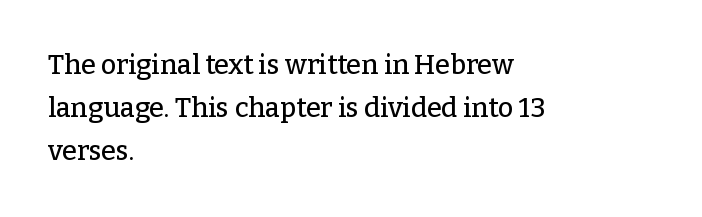
Anything drawn beneath the words? Only blank space. In terms of letterspacing, this is plain default setting. No italicization has been applied; the sample stays upright. The block of text has a typical density, with ordinary space between rows. Horizontal alignment here is leftward, the default for most running prose.
